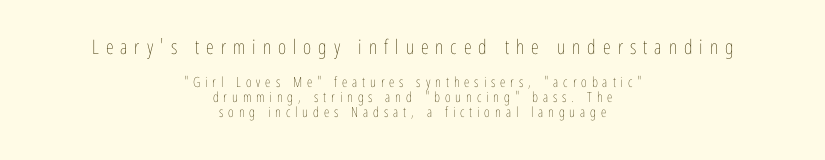
{"italic": "no", "bold": "no", "underline": "no", "align": "center", "line_spacing": "tight", "line_spacing_ratio": 1.09, "letter_spacing": "wide", "letter_spacing_em": 0.35, "larger_block": "first", "size_ratio": 1.43, "glyph_px": 20}
